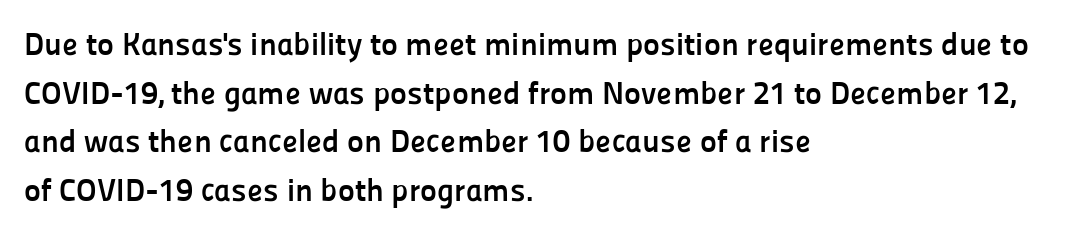
{"serif": "no", "italic": "no", "bold": "yes", "weight": "semibold", "width": "normal", "stroke_contrast": "low", "x_height": "medium", "monospaced": "no", "underline": "no", "align": "left", "line_spacing": "normal", "line_spacing_ratio": 1.52, "letter_spacing": "normal", "letter_spacing_em": 0.0, "glyph_px": 32}
